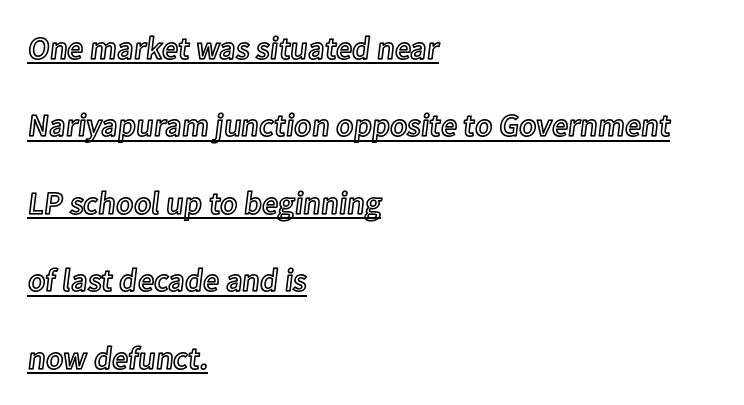
The image shows 32 px text type; set left-aligned, loose line spacing (2.42x), normal letter spacing, underlined; a medium x-height.
